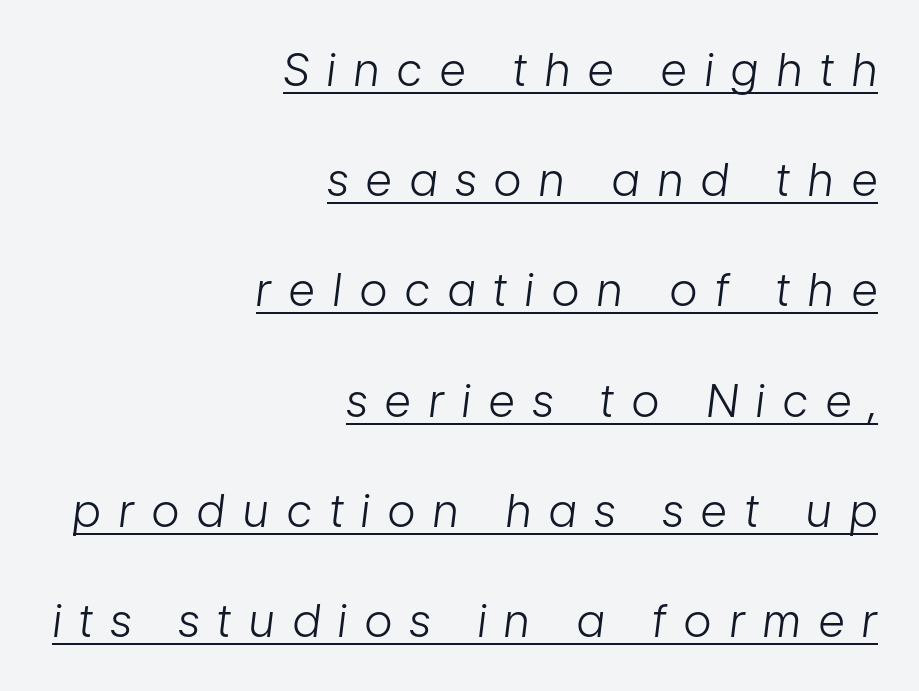
The image shows 45 px light, condensed type, italic (leaning right); set right-aligned, loose line spacing (2.45x), unusually wide letter spacing (+0.41 em), underlined; low stroke contrast and a medium x-height.
